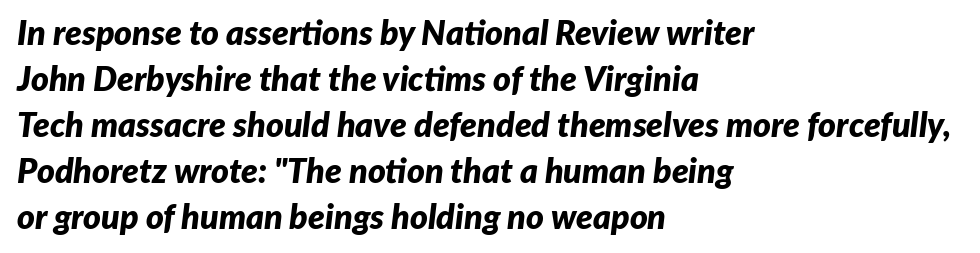
The image shows 34 px bold type, italic (leaning right); set left-aligned, normal line spacing (1.35x), normal letter spacing, not underlined; low stroke contrast and a medium x-height.
